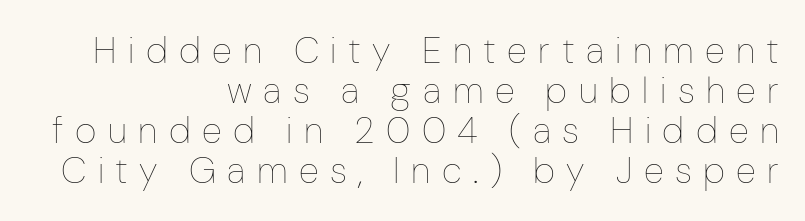
Q: Is the text bold? A: No.
Q: Is the text italic (slanted)? A: No, it is upright.
Q: Is the text underlined? A: No.
Q: How is the paragraph aligned? A: Right-aligned.
Q: Is the spacing between letters normal or unusually wide? A: Unusually wide.
Q: Is the spacing between lines tight, normal or loose? A: Tight.
Q: Width (condensed, normal, or wide)? A: Condensed.
Q: Stroke contrast? A: Low.
Q: x-height? A: Medium.
Q: Monospaced? A: No.
